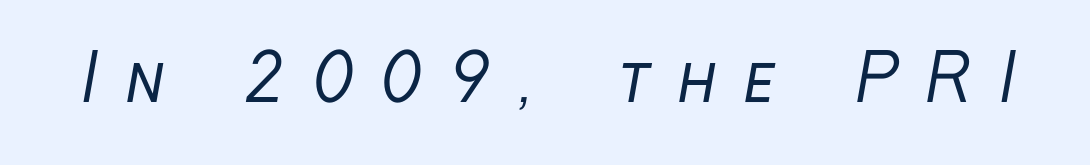
{"serif": "no", "bold": "no", "weight": "regular", "width": "condensed", "stroke_contrast": "low", "x_height": "medium", "monospaced": "no", "underline": "no", "letter_spacing": "wide", "letter_spacing_em": 0.41, "glyph_px": 65}
